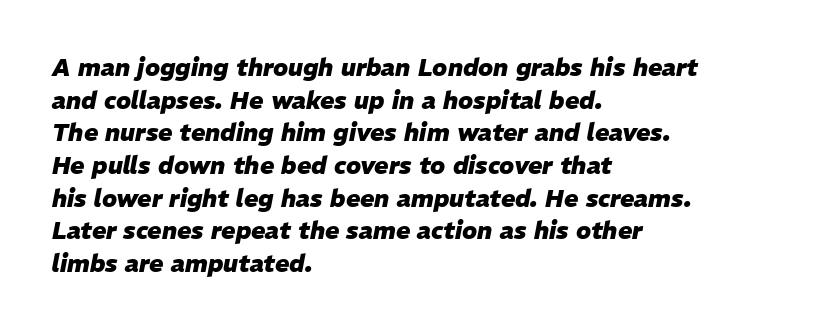
The image shows 24 px bold type, italic (leaning right); set left-aligned, normal line spacing (1.36x), normal letter spacing, not underlined.
